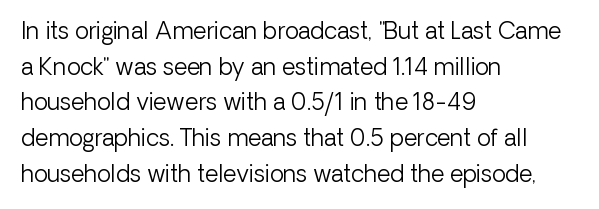
Q: Is the text bold? A: No.
Q: Is the text italic (slanted)? A: No, it is upright.
Q: Is the text underlined? A: No.
Q: How is the paragraph aligned? A: Left-aligned.
Q: Is the spacing between letters normal or unusually wide? A: Normal.
Q: Is the spacing between lines tight, normal or loose? A: Normal.
